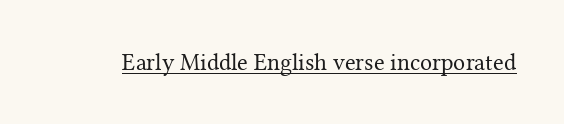
{"italic": "no", "bold": "no", "underline": "yes", "letter_spacing": "normal", "letter_spacing_em": 0.0, "glyph_px": 24}
